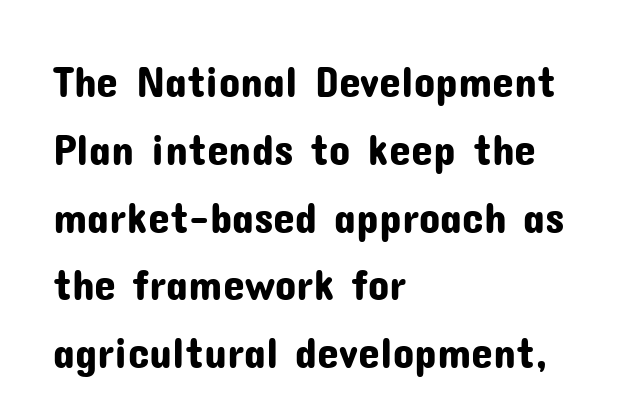
The image shows 44 px sans-serif type, upright; set left-aligned, normal line spacing (1.54x), normal letter spacing, not underlined; low stroke contrast and a medium x-height.
